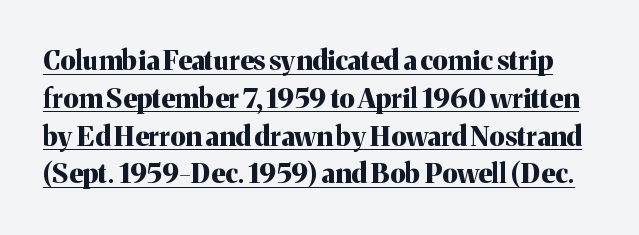
{"italic": "no", "bold": "yes", "underline": "yes", "line_spacing": "normal", "line_spacing_ratio": 1.4, "letter_spacing": "normal", "letter_spacing_em": 0.0, "glyph_px": 27}
